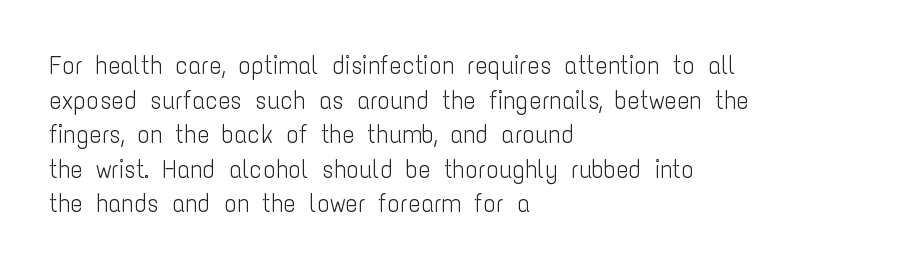
No chunkiness to these letters — they're not bold. A classic flush-left, rag-right setting is used for this passage. One glance says typical: line gaps are just what's usual. The letters sit at their default tracking, neither squeezed nor spread.
